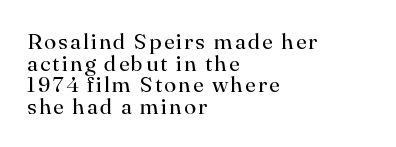
Very little white space separates one row of letters from the next. The rag falls on the right side of this text block. This is roman type, the default non-slanted kind. Stroke thickness stays within the range of a standard reading face or lighter.
